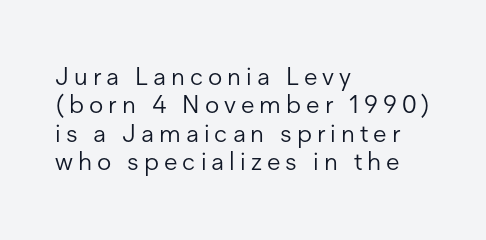
The image shows 25 px text type, upright; set left-aligned, tight line spacing (1.14x), unusually wide letter spacing (+0.2 em), not underlined.
